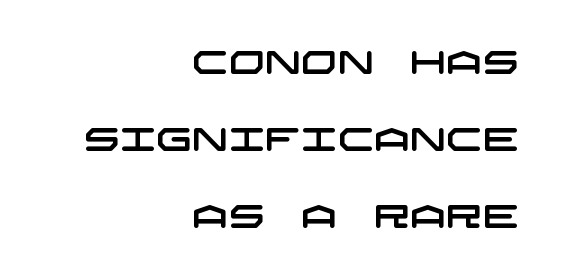
The image shows 32 px wide sans-serif type; set right-aligned, loose line spacing (2.41x), normal letter spacing, not underlined; low stroke contrast and a large x-height.
